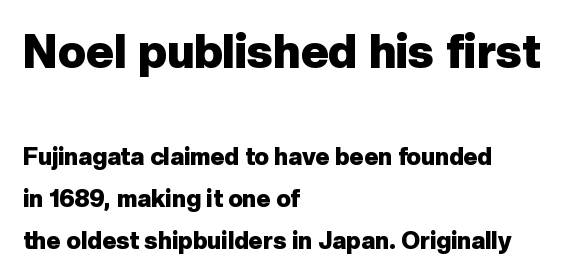
Q: Is the text bold? A: Yes.
Q: Is the text italic (slanted)? A: No, it is upright.
Q: Is the typeface a serif or a sans-serif typeface? A: Sans-serif.
Q: Is the text underlined? A: No.
Q: How is the paragraph aligned? A: Left-aligned.
Q: Is the spacing between letters normal or unusually wide? A: Normal.
Q: Which block of text is set in a larger size, the first (top) or the second (bottom)? A: The first (top) one.
Q: Width (condensed, normal, or wide)? A: Normal.
Q: Stroke contrast? A: Low.
Q: x-height? A: Medium.
Q: Monospaced? A: No.
